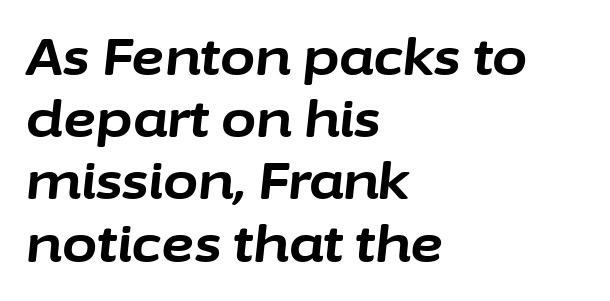
{"italic": "yes", "lean": "right", "slant_degrees": 6, "bold": "yes", "weight": "bold", "width": "normal", "stroke_contrast": "low", "x_height": "medium", "monospaced": "no", "underline": "no", "align": "left", "line_spacing_ratio": 1.22, "letter_spacing": "normal", "letter_spacing_em": 0.0, "glyph_px": 51}
